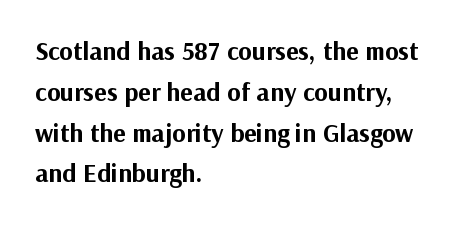
The image shows 26 px bold type, upright; set left-aligned, normal line spacing (1.57x), normal letter spacing, not underlined.
